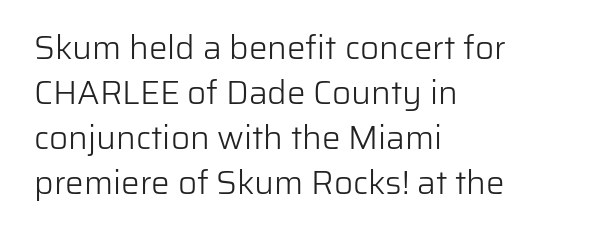
Quick note: underline off. Posture: straight, roman, zero tilt. You could call the tracking neutral — neither tight nor loose. The strokes carry an ordinary text weight at most.
